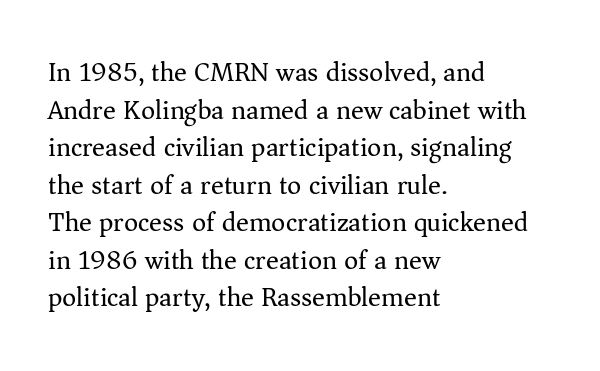
{"italic": "no", "bold": "no", "underline": "no", "align": "left", "line_spacing": "normal", "line_spacing_ratio": 1.39, "letter_spacing": "normal", "letter_spacing_em": 0.0, "glyph_px": 27}
